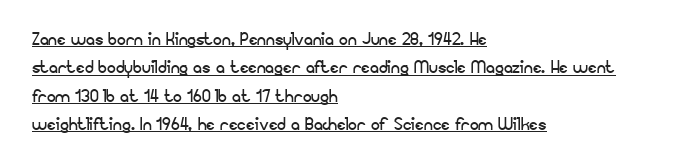
{"italic": "no", "bold": "no", "underline": "yes", "align": "left", "line_spacing": "normal", "line_spacing_ratio": 1.29, "letter_spacing": "normal", "letter_spacing_em": 0.0, "glyph_px": 22}
